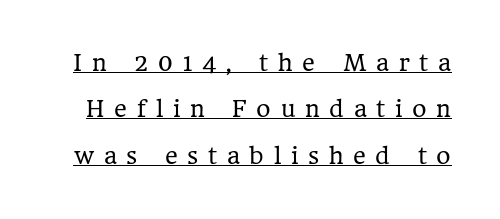
The image shows 22 px text type, upright; set loose line spacing (2.11x), unusually wide letter spacing (+0.44 em), underlined.
